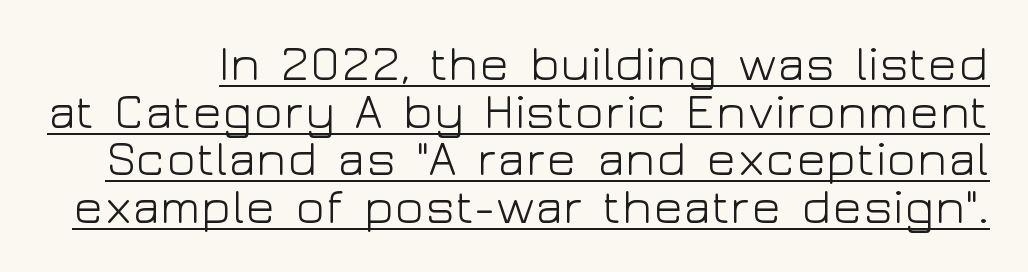
Q: Is the text bold? A: No.
Q: Is the text italic (slanted)? A: No, it is upright.
Q: Is the typeface a serif or a sans-serif typeface? A: Sans-serif.
Q: Is the text underlined? A: Yes.
Q: Is the spacing between letters normal or unusually wide? A: Normal.
Q: Is the spacing between lines tight, normal or loose? A: Tight.
Q: Width (condensed, normal, or wide)? A: Wide.
Q: Stroke contrast? A: Low.
Q: x-height? A: Medium.
Q: Monospaced? A: No.
